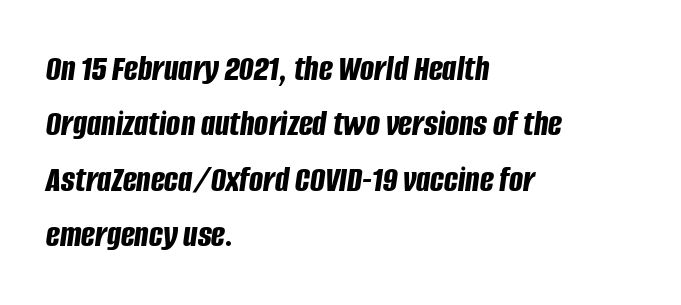
Q: Is the text bold? A: Yes.
Q: Is the text italic (slanted)? A: Yes, it leans right by about 8 degrees.
Q: Is the text underlined? A: No.
Q: How is the paragraph aligned? A: Left-aligned.
Q: Is the spacing between letters normal or unusually wide? A: Normal.
Q: Is the spacing between lines tight, normal or loose? A: Normal.
Q: Width (condensed, normal, or wide)? A: Condensed.
Q: Stroke contrast? A: Low.
Q: x-height? A: Large.
Q: Monospaced? A: No.
